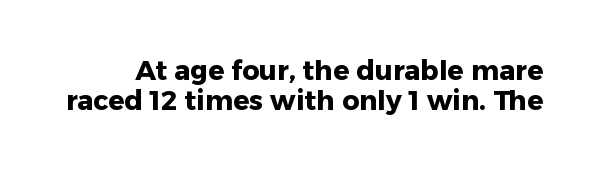
Q: Is the text bold? A: Yes.
Q: Is the text italic (slanted)? A: No, it is upright.
Q: Is the text underlined? A: No.
Q: Is the spacing between letters normal or unusually wide? A: Normal.
Q: Is the spacing between lines tight, normal or loose? A: Tight.
